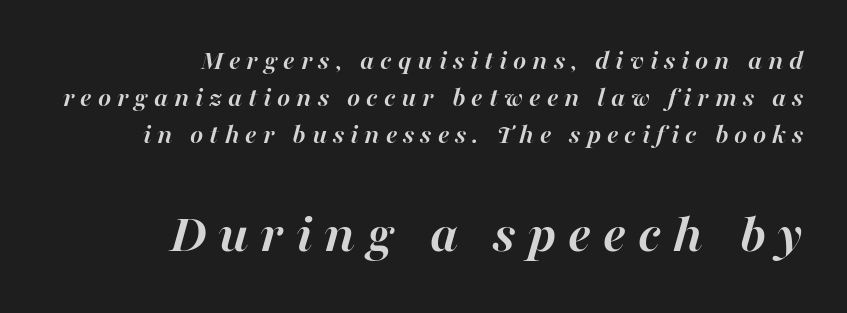
Q: Is the text bold? A: Yes.
Q: Is the text italic (slanted)? A: Yes, it leans right by about 16 degrees.
Q: Is the text underlined? A: No.
Q: How is the paragraph aligned? A: Right-aligned.
Q: Is the spacing between letters normal or unusually wide? A: Unusually wide.
Q: Is the spacing between lines tight, normal or loose? A: Normal.
Q: Which block of text is set in a larger size, the first (top) or the second (bottom)? A: The second (bottom) one.
Q: Width (condensed, normal, or wide)? A: Normal.
Q: Stroke contrast? A: High.
Q: x-height? A: Medium.
Q: Monospaced? A: No.
